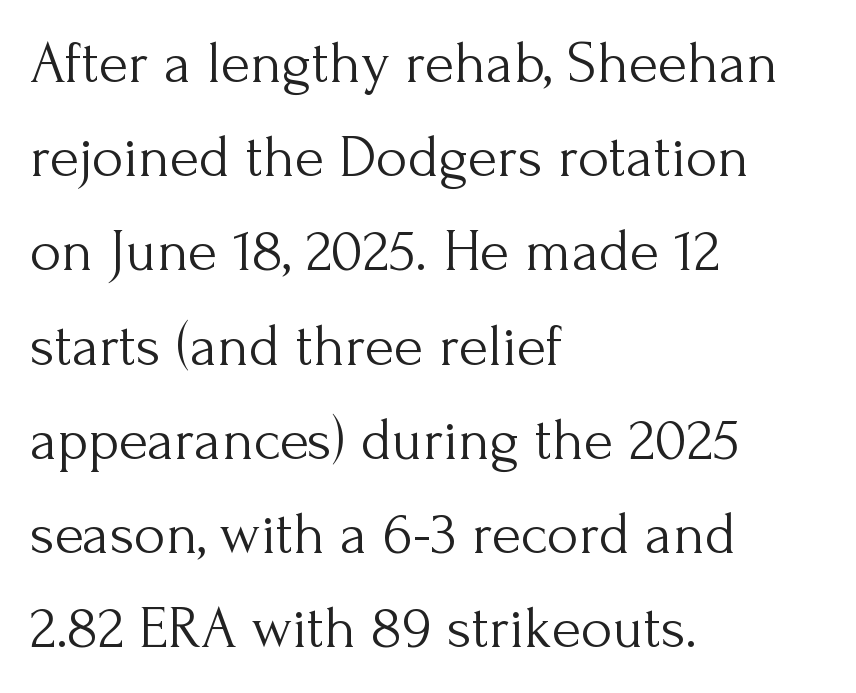
The image shows 60 px light serif type, upright; set left-aligned, normal line spacing (1.57x), normal letter spacing, not underlined; medium stroke contrast and a small x-height.
